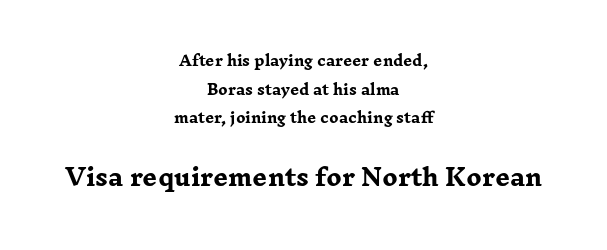
This block would shrink considerably if given ordinary leading; it's expanded now. Short note: letters normally spaced. Is there any slant? The stems are plumb. One-word summary of the alignment: center. Whoever set this made the second block the dominant, larger element.
